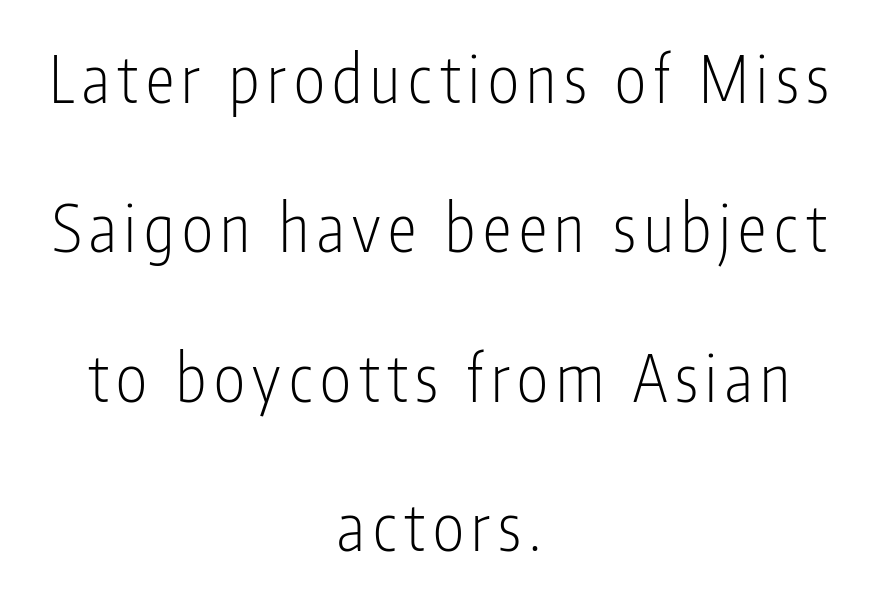
The image shows 65 px light, condensed sans-serif type, upright; set centered, loose line spacing (2.3x), not underlined; low stroke contrast and a medium x-height.
